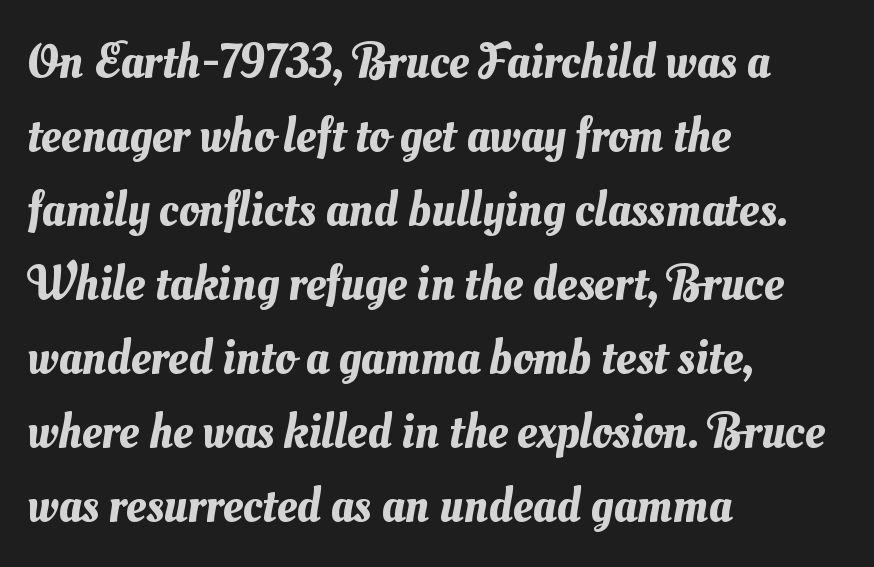
Q: Is the text underlined? A: No.
Q: How is the paragraph aligned? A: Left-aligned.
Q: Is the spacing between letters normal or unusually wide? A: Normal.
Q: Is the spacing between lines tight, normal or loose? A: Normal.
Q: Width (condensed, normal, or wide)? A: Normal.
Q: Stroke contrast? A: Medium.
Q: x-height? A: Small.
Q: Monospaced? A: No.
